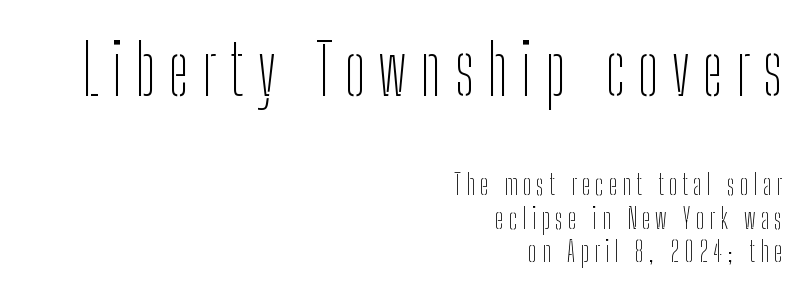
{"serif": "no", "italic": "no", "bold": "no", "weight": "thin", "width": "condensed", "stroke_contrast": "low", "x_height": "medium", "monospaced": "no", "underline": "no", "align": "right", "line_spacing_ratio": 1.21, "larger_block": "first", "size_ratio": 2.46, "glyph_px": 69}
